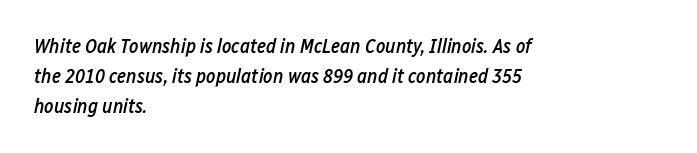
The words here are not underlined. Line spacing here is normal. The specimen reads as italic at a glance. The lines in this sample share a left origin and differ only in where they stop.
